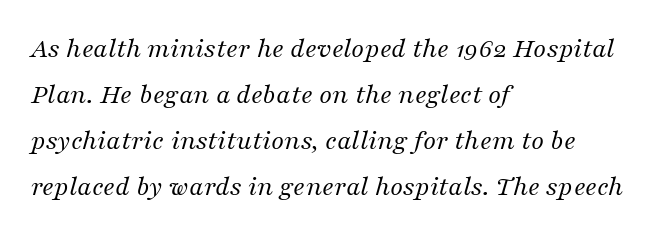
{"serif": "yes", "italic": "yes", "lean": "right", "slant_degrees": 16, "bold": "no", "weight": "regular", "width": "normal", "stroke_contrast": "medium", "x_height": "medium", "monospaced": "no", "underline": "no", "align": "left", "line_spacing": "normal", "line_spacing_ratio": 1.59, "letter_spacing": "normal", "letter_spacing_em": 0.0, "glyph_px": 29}
